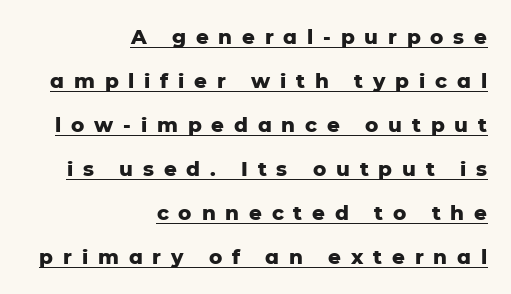
How would I describe the line gaps? Wide and relaxed. The gaps between neighbouring characters are conspicuously large. Alignment: flush right. Stroke thickness is high; the sample reads as a true bold. Underlined type. The lettering stays uniformly vertical, giving the passage a roman look.
